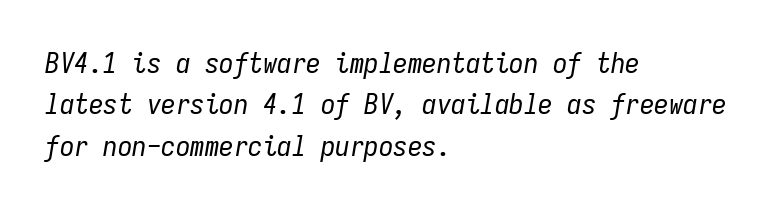
{"italic": "yes", "lean": "right", "slant_degrees": 9, "bold": "no", "weight": "regular", "width": "condensed", "stroke_contrast": "low", "x_height": "medium", "monospaced": "yes", "underline": "no", "align": "left", "line_spacing": "normal", "line_spacing_ratio": 1.43, "letter_spacing": "normal", "letter_spacing_em": 0.0, "glyph_px": 29}
